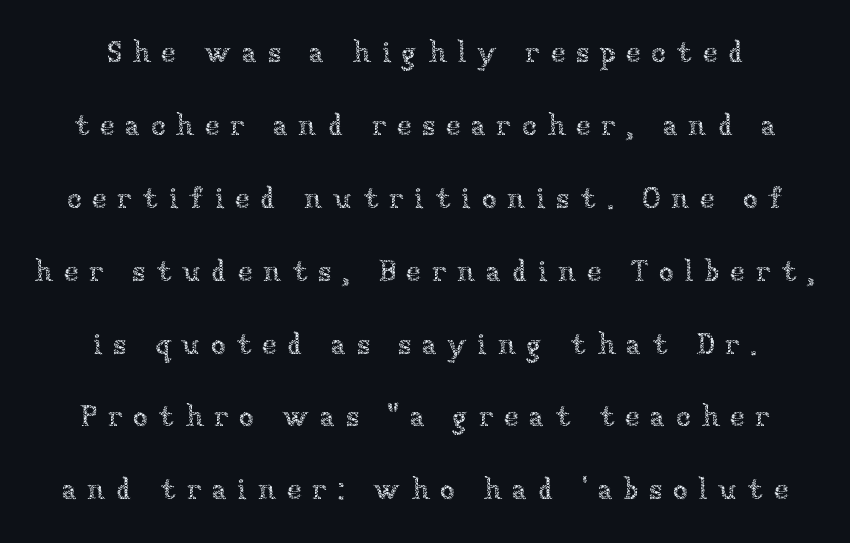
Posture: vertical. No word sits above an underline. There is plenty of visible air inserted between adjacent glyphs. Vertical spacing — loose.
